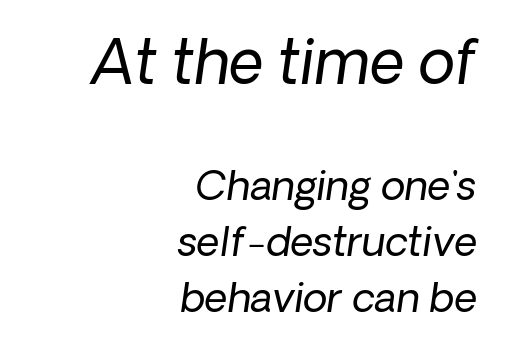
The image shows 60 px regular-weight type, italic (leaning right); set right-aligned, normal line spacing (1.39x), normal letter spacing, not underlined; the first (top) block is 1.5x larger; low stroke contrast and a medium x-height.
